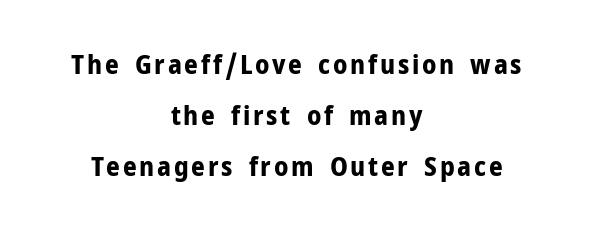
Q: Is the text bold? A: Yes.
Q: Is the text italic (slanted)? A: No, it is upright.
Q: Is the text underlined? A: No.
Q: How is the paragraph aligned? A: Centered.
